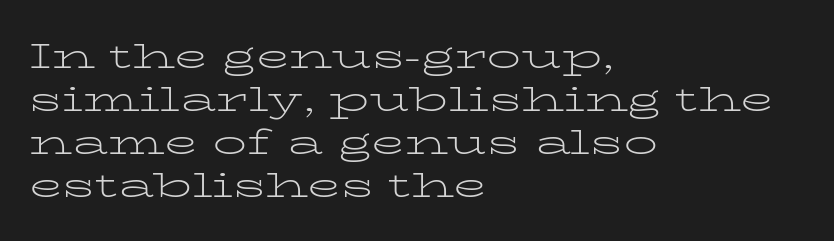
Q: Is the text bold? A: No.
Q: Is the text italic (slanted)? A: No, it is upright.
Q: Is the typeface a serif or a sans-serif typeface? A: Serif.
Q: Is the text underlined? A: No.
Q: How is the paragraph aligned? A: Left-aligned.
Q: Is the spacing between letters normal or unusually wide? A: Normal.
Q: Is the spacing between lines tight, normal or loose? A: Normal.
Q: Width (condensed, normal, or wide)? A: Wide.
Q: Stroke contrast? A: Low.
Q: x-height? A: Medium.
Q: Monospaced? A: No.
